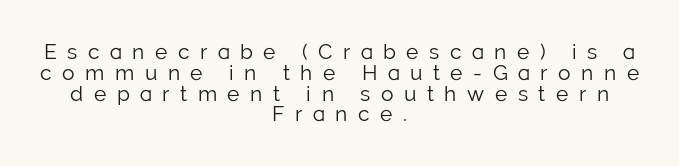
Q: Is the text bold? A: No.
Q: Is the text italic (slanted)? A: No, it is upright.
Q: Is the text underlined? A: No.
Q: How is the paragraph aligned? A: Centered.
Q: Is the spacing between letters normal or unusually wide? A: Unusually wide.
Q: Is the spacing between lines tight, normal or loose? A: Tight.
